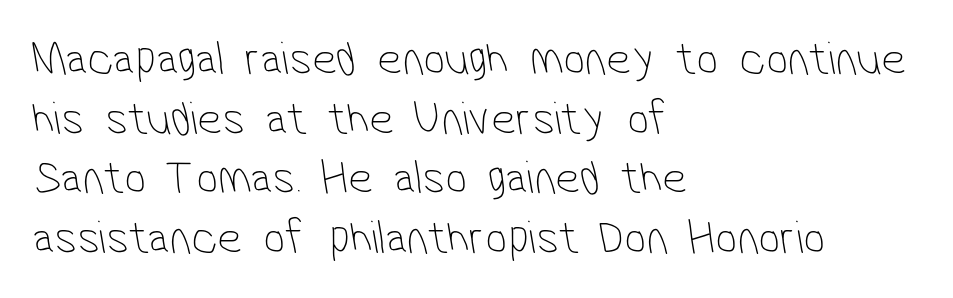
The text was rendered using a sans face with plain stroke endings. Weight: not bold — regular or lighter. These lines are rendered in a variable-pitch font. The words here are not underlined. Teacher's note: observe the even left margin — that is flush-left alignment.
